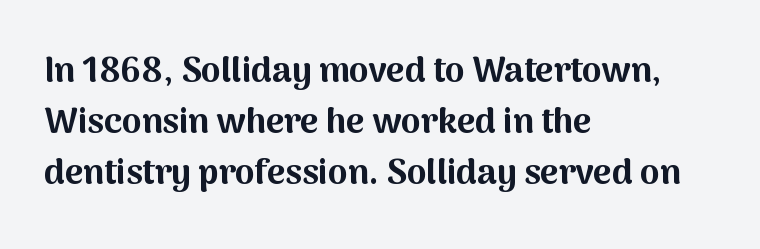
The image shows 35 px bold sans-serif type, upright; set left-aligned, normal line spacing (1.46x), normal letter spacing, not underlined; medium stroke contrast and a medium x-height.
